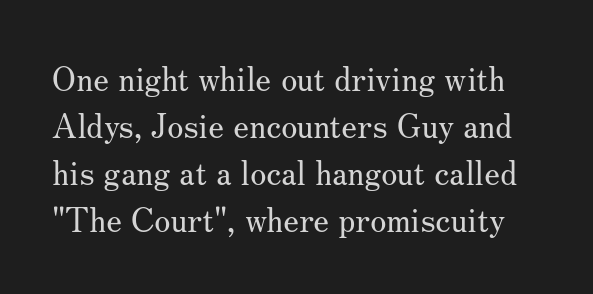
{"serif": "yes", "italic": "no", "bold": "no", "weight": "regular", "width": "normal", "stroke_contrast": "medium", "x_height": "small", "monospaced": "no", "underline": "no", "line_spacing": "normal", "line_spacing_ratio": 1.42, "letter_spacing": "normal", "letter_spacing_em": 0.0, "glyph_px": 33}
